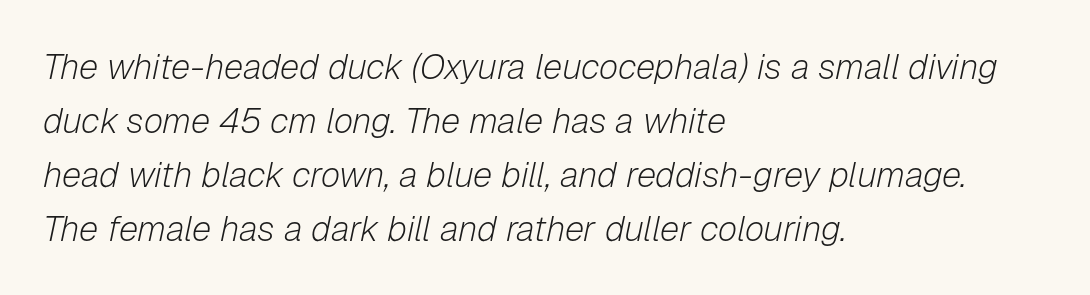
Horizontal alignment here is leftward, the default for most running prose. On a weight scale, this lands at 450 or below. Here the designer chose a conventional face with non-uniform glyph widths. A clean baseline with only descenders dipping below it. Inter-character spacing is left at the font's built-in metrics. The space between consecutive lines is moderate.
